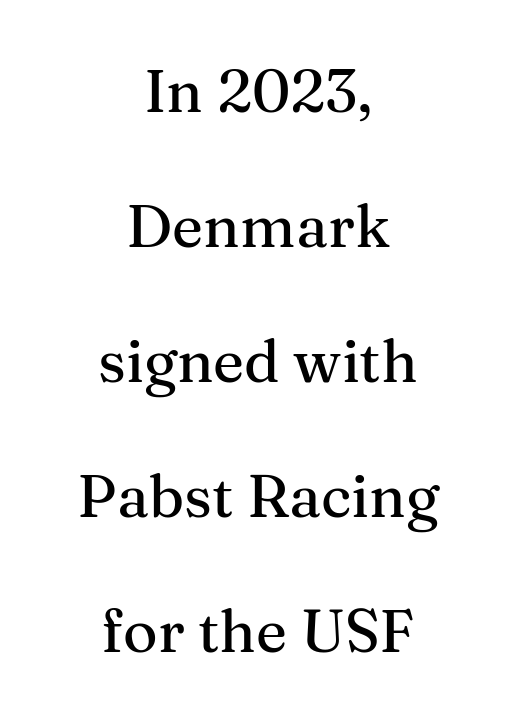
Serif or sans? Serif — the stroke terminals have little feet. Do the characters align in a grid? No, the font is proportional. Notice how the stems are strictly vertical — no italics here. Nothing unusual about the tracking: characters are spaced as the font intends. Does the leading feel generous? Absolutely, it's lavish. No word sits above an underline.
